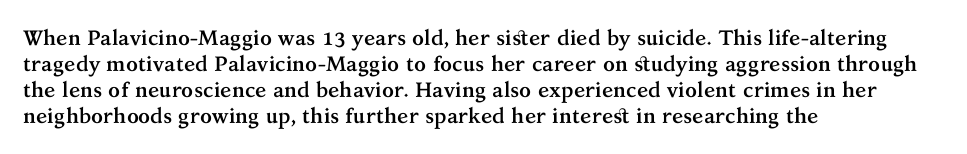
The image shows 21 px bold type, upright; set left-aligned, line spacing 1.24x, normal letter spacing, not underlined.
